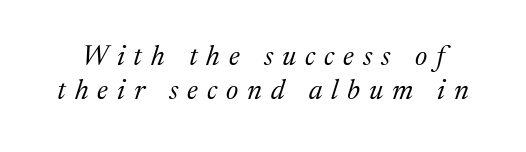
Q: Is the text bold? A: No.
Q: Is the text italic (slanted)? A: Yes, it leans right by about 17 degrees.
Q: Is the typeface a serif or a sans-serif typeface? A: Serif.
Q: Is the text underlined? A: No.
Q: Is the spacing between letters normal or unusually wide? A: Unusually wide.
Q: Width (condensed, normal, or wide)? A: Normal.
Q: Stroke contrast? A: Medium.
Q: x-height? A: Medium.
Q: Monospaced? A: No.
